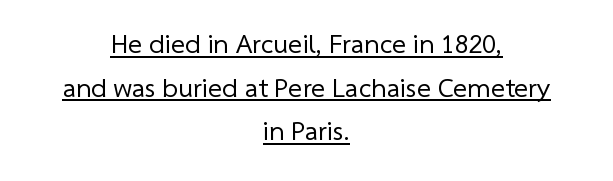
Horizontal alignment here is central, giving a formal, balanced look. You can see a thin bar hugging the bottom of the glyphs. The lines sit at an ordinary, default distance from one another. Letters have the restrained weight of plain body copy at most.
